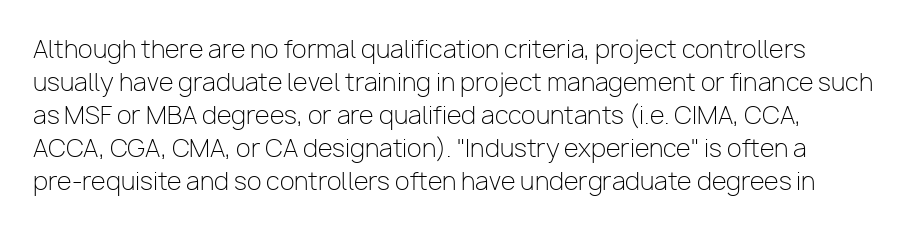
{"italic": "no", "bold": "no", "underline": "no", "line_spacing": "normal", "line_spacing_ratio": 1.37, "letter_spacing": "normal", "letter_spacing_em": 0.0, "glyph_px": 24}
